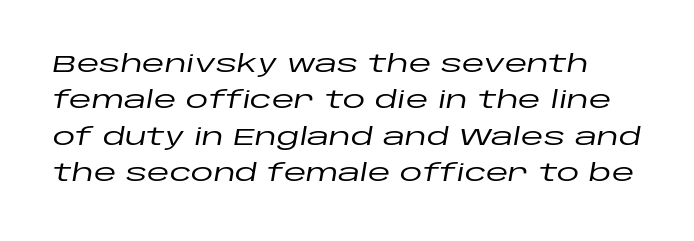
The image shows 23 px text type, italic (leaning right); set normal line spacing (1.58x), normal letter spacing, not underlined.
